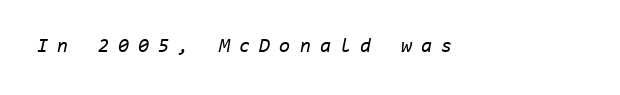
Q: Is the text bold? A: No.
Q: Is the text italic (slanted)? A: Yes, it leans right by about 11 degrees.
Q: Is the text underlined? A: No.
Q: Is the spacing between letters normal or unusually wide? A: Unusually wide.
